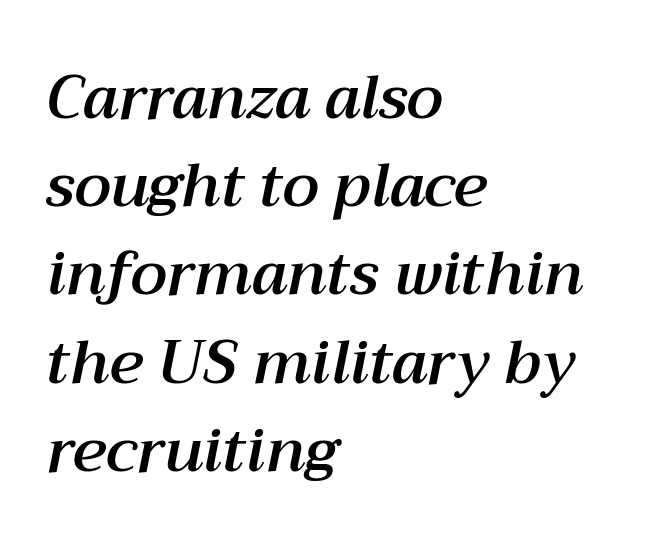
Line starts are locked; line ends wander. The specimen reads as italic at a glance. Just letters on the line, the space beneath them empty. Spacing between characters is what you'd get straight out of the box. The line-height multiplier appears to be the usual default.
